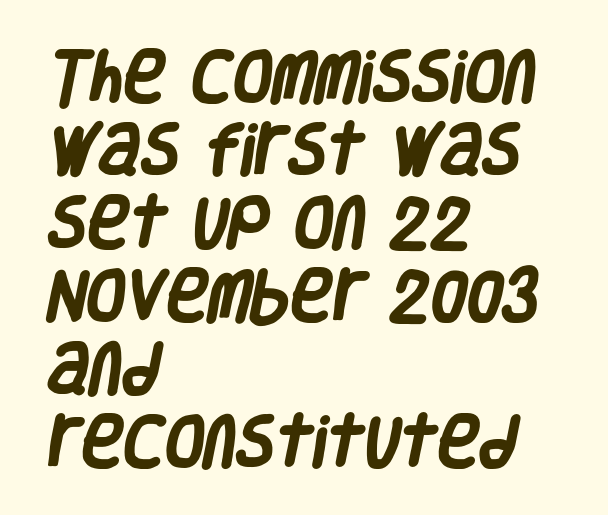
{"serif": "no", "bold": "yes", "weight": "heavy", "width": "condensed", "stroke_contrast": "low", "x_height": "large", "monospaced": "no", "underline": "no", "align": "left", "line_spacing": "normal", "line_spacing_ratio": 1.28, "letter_spacing": "normal", "letter_spacing_em": 0.0, "glyph_px": 57}
